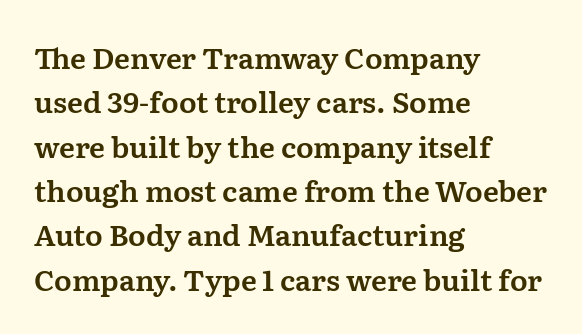
{"serif": "yes", "italic": "no", "width": "normal", "stroke_contrast": "medium", "x_height": "medium", "monospaced": "no", "underline": "no", "align": "left", "line_spacing": "normal", "line_spacing_ratio": 1.53, "letter_spacing": "normal", "letter_spacing_em": 0.0, "glyph_px": 29}
